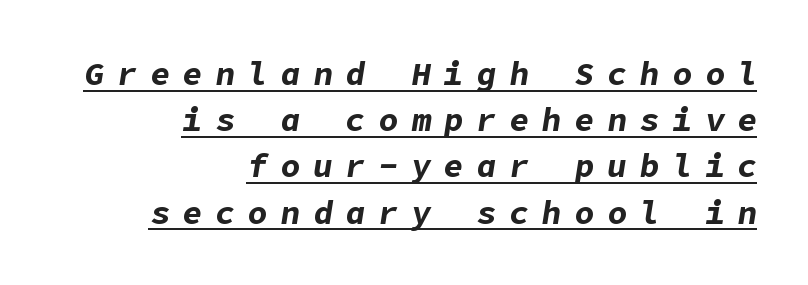
Evenly set lines give the paragraph a standard silhouette. Slanted lettering throughout. The type is letterspaced generously, with wide tracking. The text block is weighted toward the right margin, trailing off unevenly leftward.
